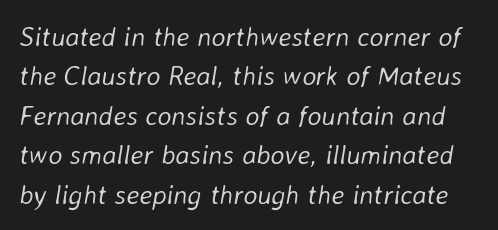
{"italic": "yes", "lean": "right", "slant_degrees": 8, "bold": "no", "underline": "no", "line_spacing": "normal", "line_spacing_ratio": 1.46, "letter_spacing": "normal", "letter_spacing_em": 0.0, "glyph_px": 27}
